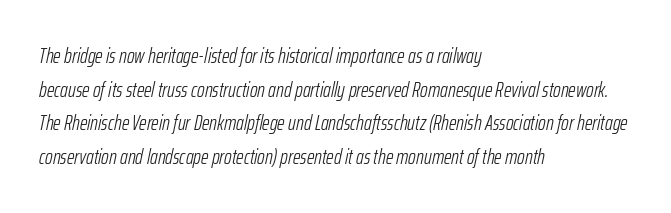
Q: Is the text bold? A: No.
Q: Is the text italic (slanted)? A: Yes, it leans right by about 12 degrees.
Q: Is the text underlined? A: No.
Q: How is the paragraph aligned? A: Left-aligned.
Q: Is the spacing between letters normal or unusually wide? A: Normal.
Q: Is the spacing between lines tight, normal or loose? A: Normal.
